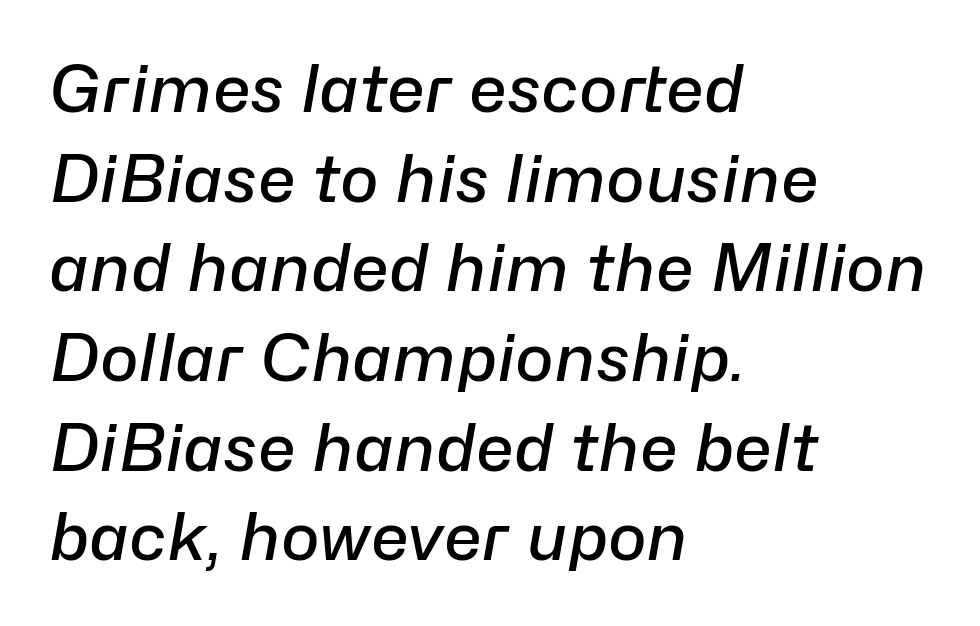
Q: Is the text bold? A: Semi-bold.
Q: Is the text italic (slanted)? A: Yes, it leans right by about 10 degrees.
Q: Is the text underlined? A: No.
Q: How is the paragraph aligned? A: Left-aligned.
Q: Is the spacing between letters normal or unusually wide? A: Normal.
Q: Is the spacing between lines tight, normal or loose? A: Normal.
Q: Width (condensed, normal, or wide)? A: Normal.
Q: Stroke contrast? A: Low.
Q: x-height? A: Medium.
Q: Monospaced? A: No.
